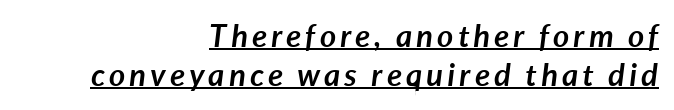
Q: Is the text bold? A: Yes.
Q: Is the text italic (slanted)? A: Yes, it leans right by about 7 degrees.
Q: Is the text underlined? A: Yes.
Q: How is the paragraph aligned? A: Right-aligned.
Q: Is the spacing between lines tight, normal or loose? A: Normal.
Q: Width (condensed, normal, or wide)? A: Normal.
Q: Stroke contrast? A: Low.
Q: x-height? A: Medium.
Q: Monospaced? A: No.
